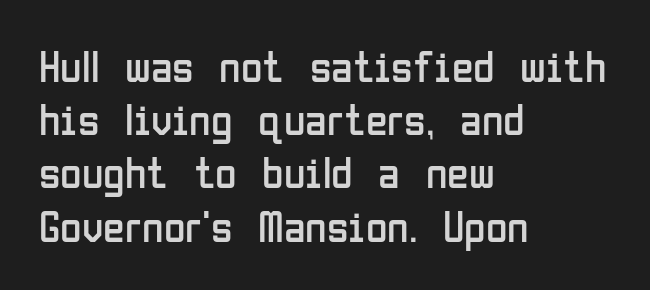
Q: Is the text bold? A: No.
Q: Is the text italic (slanted)? A: No, it is upright.
Q: Is the typeface a serif or a sans-serif typeface? A: Sans-serif.
Q: Is the text underlined? A: No.
Q: How is the paragraph aligned? A: Left-aligned.
Q: Is the spacing between letters normal or unusually wide? A: Normal.
Q: Width (condensed, normal, or wide)? A: Condensed.
Q: Stroke contrast? A: Low.
Q: x-height? A: Medium.
Q: Monospaced? A: No.
